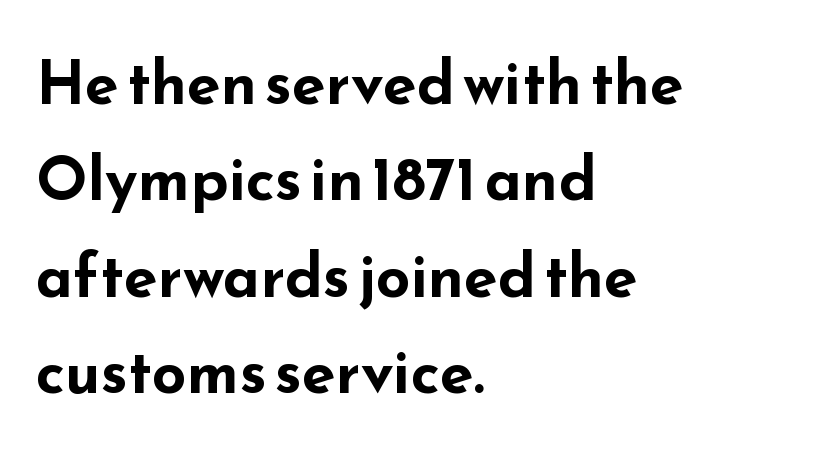
Q: Is the text bold? A: Yes.
Q: Is the text italic (slanted)? A: No, it is upright.
Q: Is the typeface a serif or a sans-serif typeface? A: Sans-serif.
Q: Is the text underlined? A: No.
Q: How is the paragraph aligned? A: Left-aligned.
Q: Is the spacing between letters normal or unusually wide? A: Normal.
Q: Is the spacing between lines tight, normal or loose? A: Normal.
Q: Width (condensed, normal, or wide)? A: Wide.
Q: Stroke contrast? A: Low.
Q: x-height? A: Small.
Q: Monospaced? A: No.
